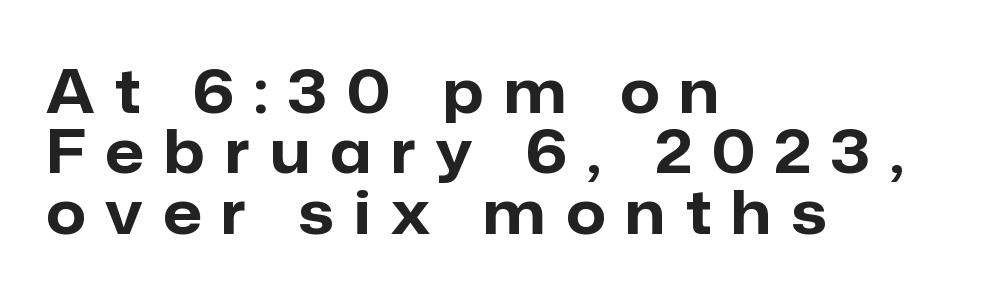
The line texture is sparse and dotted thanks to wide tracking. Nothing sits at the stroke ends, so this counts as sans-serif. A dark, heavy texture on the line: the type is bold. Plain, unruled lines of type.
